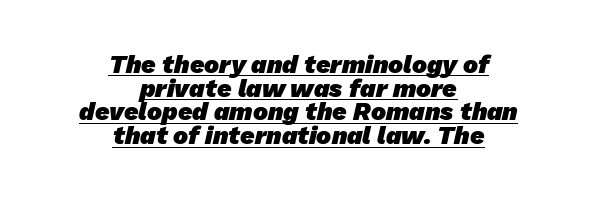
Q: Is the text bold? A: Yes.
Q: Is the text underlined? A: Yes.
Q: How is the paragraph aligned? A: Centered.
Q: Is the spacing between letters normal or unusually wide? A: Normal.
Q: Is the spacing between lines tight, normal or loose? A: Tight.
